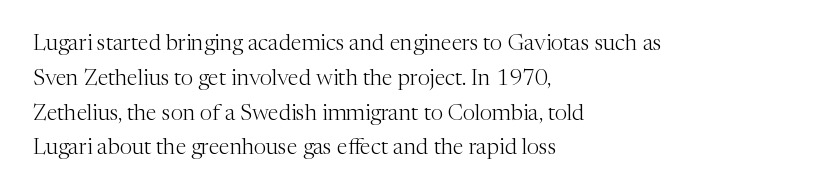
Q: Is the text bold? A: No.
Q: Is the text italic (slanted)? A: No, it is upright.
Q: Is the text underlined? A: No.
Q: How is the paragraph aligned? A: Left-aligned.
Q: Is the spacing between letters normal or unusually wide? A: Normal.
Q: Is the spacing between lines tight, normal or loose? A: Normal.
